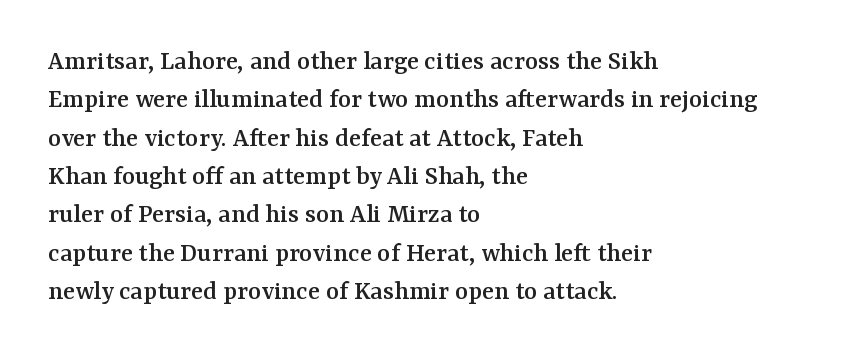
{"serif": "yes", "italic": "no", "width": "normal", "stroke_contrast": "medium", "x_height": "medium", "monospaced": "no", "underline": "no", "align": "left", "line_spacing": "normal", "line_spacing_ratio": 1.37, "letter_spacing": "normal", "letter_spacing_em": 0.0, "glyph_px": 28}
